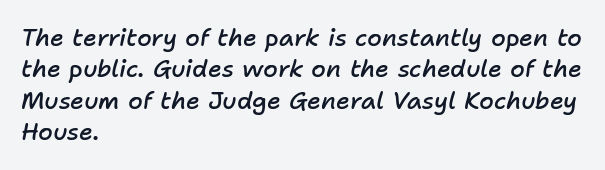
Does the leading feel generous? No, just average. Compared with an ordinary text face, these strokes are moderately heavier — a semibold. Has an underline been added? It has not. The rendering keeps characters at their native spacing.
